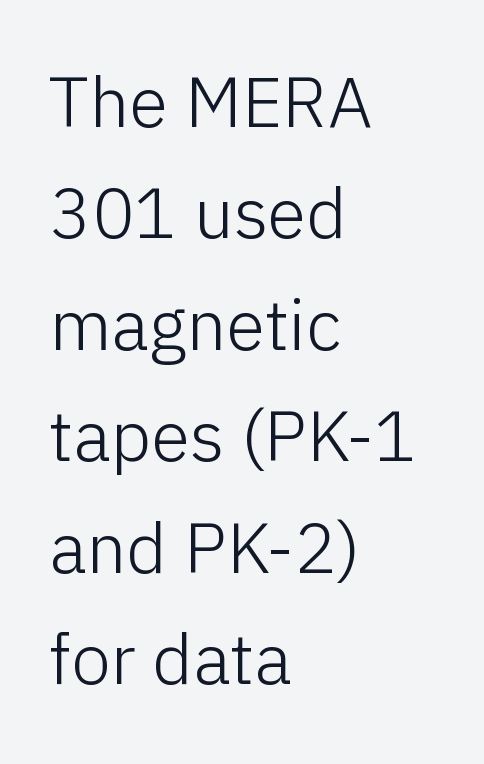
{"serif": "no", "italic": "no", "bold": "no", "weight": "light", "width": "normal", "stroke_contrast": "low", "x_height": "medium", "monospaced": "no", "underline": "no", "align": "left", "line_spacing": "normal", "line_spacing_ratio": 1.57, "letter_spacing": "normal", "letter_spacing_em": 0.0, "glyph_px": 71}
